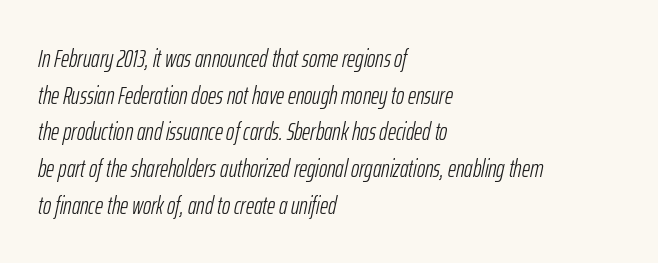
Q: Is the text bold? A: No.
Q: Is the text italic (slanted)? A: Yes, it leans right by about 12 degrees.
Q: Is the text underlined? A: No.
Q: How is the paragraph aligned? A: Left-aligned.
Q: Is the spacing between letters normal or unusually wide? A: Normal.
Q: Is the spacing between lines tight, normal or loose? A: Normal.
